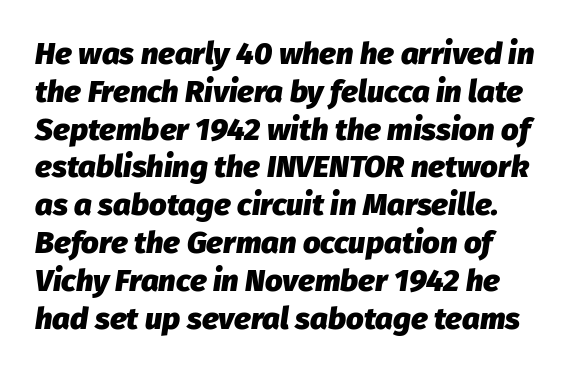
{"italic": "yes", "lean": "right", "slant_degrees": 8, "bold": "yes", "weight": "heavy", "width": "normal", "stroke_contrast": "low", "x_height": "medium", "monospaced": "no", "underline": "no", "line_spacing_ratio": 1.22, "letter_spacing": "normal", "letter_spacing_em": 0.0, "glyph_px": 31}
